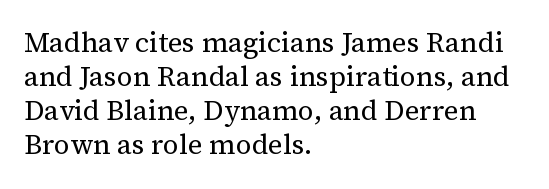
{"serif": "yes", "italic": "no", "bold": "no", "weight": "regular", "width": "normal", "stroke_contrast": "medium", "x_height": "medium", "monospaced": "no", "underline": "no", "align": "left", "line_spacing_ratio": 1.22, "letter_spacing": "normal", "letter_spacing_em": 0.0, "glyph_px": 28}
